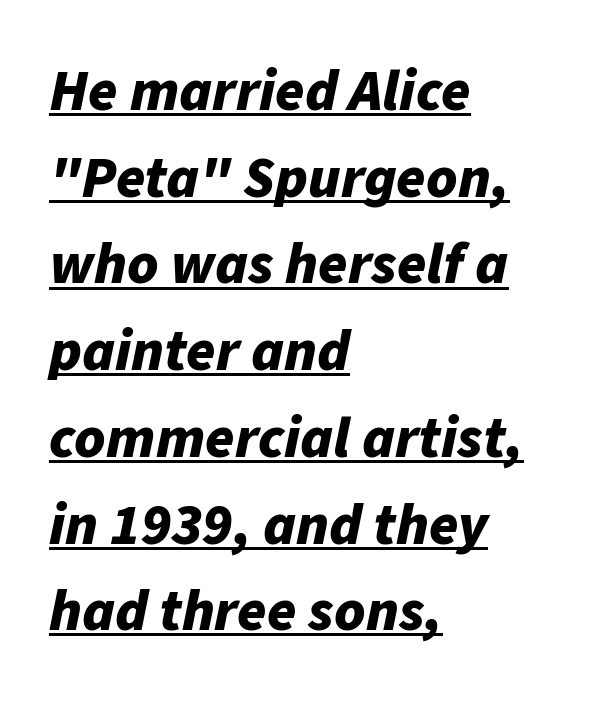
Q: Is the text bold? A: Yes.
Q: Is the text italic (slanted)? A: Yes, it leans right by about 11 degrees.
Q: Is the text underlined? A: Yes.
Q: How is the paragraph aligned? A: Left-aligned.
Q: Is the spacing between letters normal or unusually wide? A: Normal.
Q: Is the spacing between lines tight, normal or loose? A: Normal.
Q: Width (condensed, normal, or wide)? A: Normal.
Q: Stroke contrast? A: Low.
Q: x-height? A: Medium.
Q: Monospaced? A: No.
